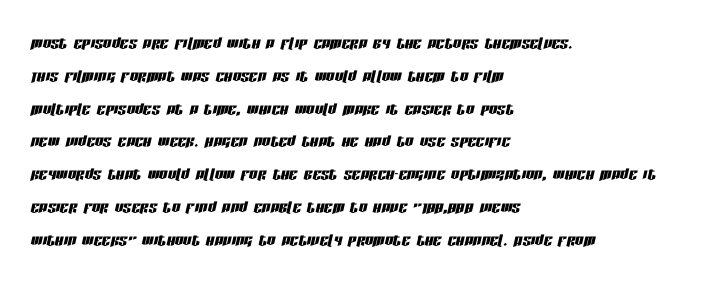
Q: Is the text italic (slanted)? A: Yes, it leans right by about 13 degrees.
Q: Is the text underlined? A: No.
Q: How is the paragraph aligned? A: Left-aligned.
Q: Is the spacing between letters normal or unusually wide? A: Normal.
Q: Is the spacing between lines tight, normal or loose? A: Normal.
